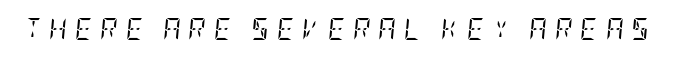
Rule under the text: the space is simply empty. Rendered with sloped, italic letterforms. Weight class: somewhere from thin through regular. The face used here is rendered with a markedly widened letterfit.
